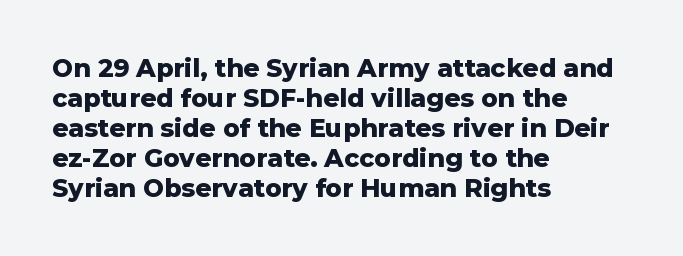
{"italic": "no", "bold": "yes", "underline": "no", "align": "left", "line_spacing_ratio": 1.2, "letter_spacing": "normal", "letter_spacing_em": 0.0, "glyph_px": 25}
